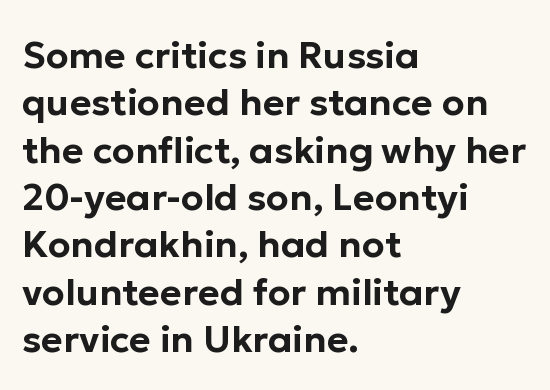
The image shows 37 px sans-serif type, upright; set left-aligned, normal line spacing (1.28x), normal letter spacing, not underlined; low stroke contrast and a medium x-height.
